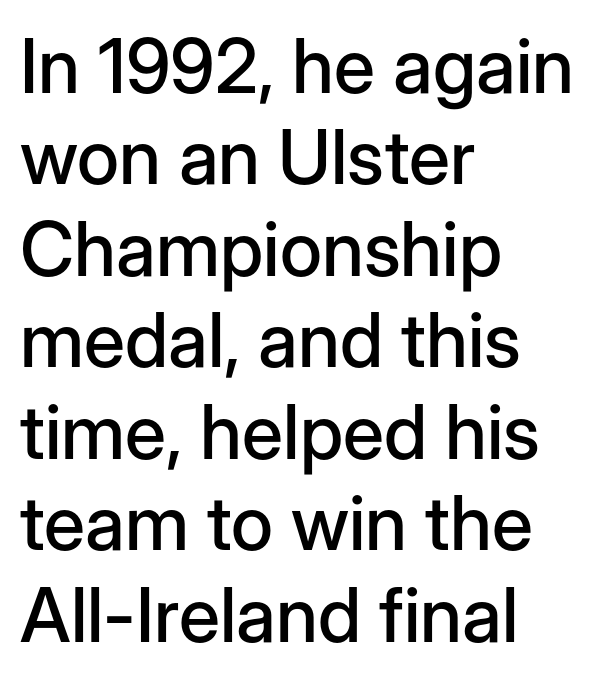
Q: Is the text italic (slanted)? A: No, it is upright.
Q: Is the typeface a serif or a sans-serif typeface? A: Sans-serif.
Q: Is the text underlined? A: No.
Q: How is the paragraph aligned? A: Left-aligned.
Q: Is the spacing between letters normal or unusually wide? A: Normal.
Q: Width (condensed, normal, or wide)? A: Normal.
Q: Stroke contrast? A: Low.
Q: x-height? A: Medium.
Q: Monospaced? A: No.
